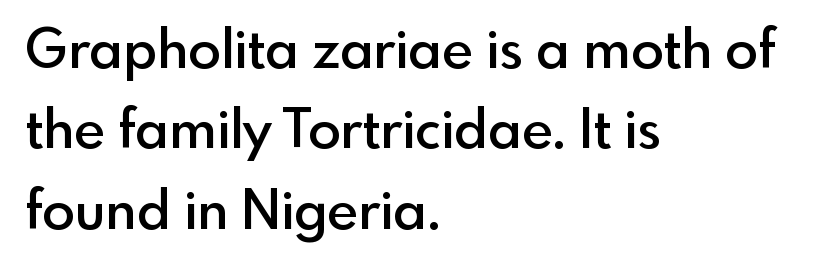
The foot of each line stays bare and open. All the whitespace from short lines collects on the right. Is there any slant? The stems are plumb. You could not count columns in this text — the font is proportionally spaced.
